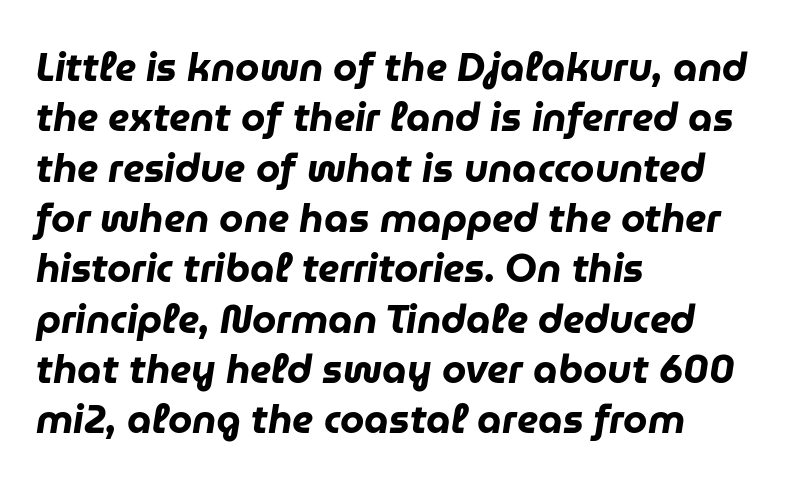
Q: Is the text bold? A: Yes.
Q: Is the text italic (slanted)? A: Yes, it leans right by about 9 degrees.
Q: Is the text underlined? A: No.
Q: How is the paragraph aligned? A: Left-aligned.
Q: Is the spacing between letters normal or unusually wide? A: Normal.
Q: Is the spacing between lines tight, normal or loose? A: Normal.
Q: Width (condensed, normal, or wide)? A: Normal.
Q: Stroke contrast? A: Low.
Q: x-height? A: Medium.
Q: Monospaced? A: No.
